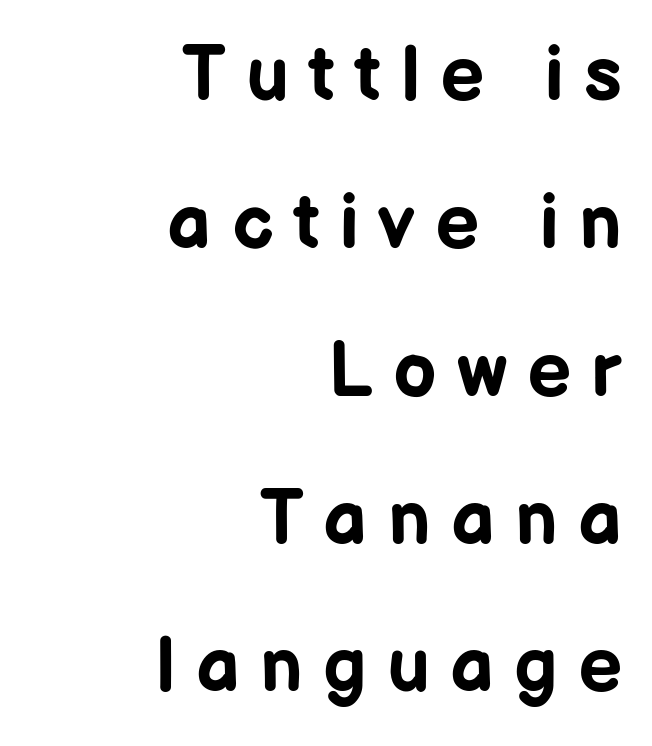
Q: Is the text bold? A: Yes.
Q: Is the text italic (slanted)? A: No, it is upright.
Q: Is the typeface a serif or a sans-serif typeface? A: Sans-serif.
Q: Is the text underlined? A: No.
Q: How is the paragraph aligned? A: Right-aligned.
Q: Is the spacing between letters normal or unusually wide? A: Unusually wide.
Q: Is the spacing between lines tight, normal or loose? A: Loose.
Q: Width (condensed, normal, or wide)? A: Normal.
Q: Stroke contrast? A: Low.
Q: x-height? A: Medium.
Q: Monospaced? A: No.
